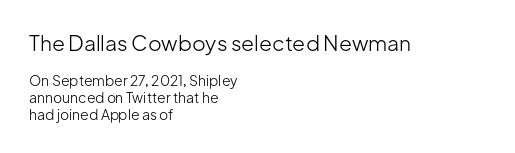
Nobody drew a line under any word here. The font sits on the lighter half of the weight spectrum, regular included. This sample is left-justified, so line endings fall wherever the words run out. Size hierarchy here favors the leading block over the trailing one. The type sits square on the baseline with zero lean.
